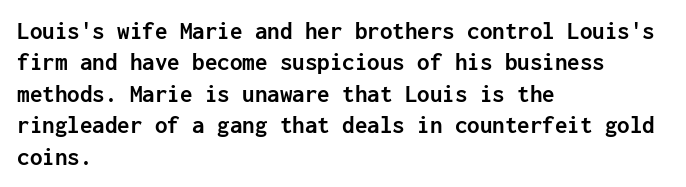
{"italic": "no", "bold": "yes", "underline": "no", "align": "left", "line_spacing": "normal", "line_spacing_ratio": 1.26, "letter_spacing": "normal", "letter_spacing_em": 0.0, "glyph_px": 25}
